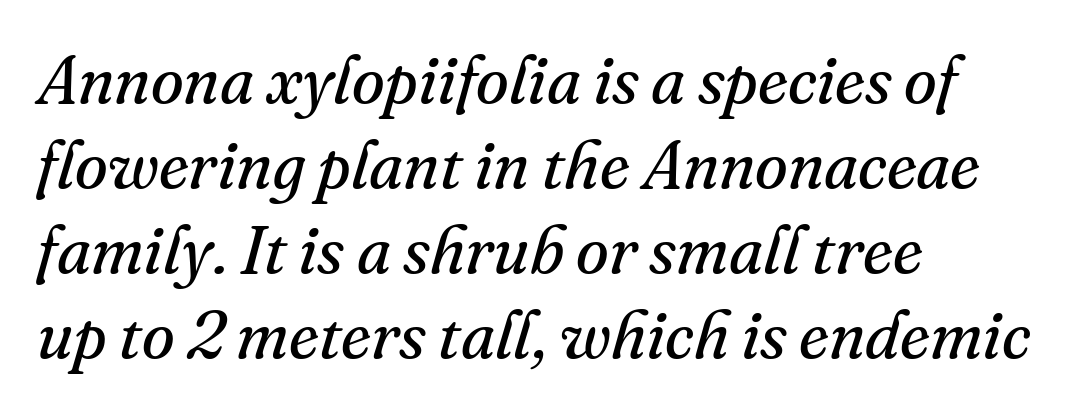
The image shows 67 px regular-weight serif type, italic (leaning right); set left-aligned, normal line spacing (1.27x), normal letter spacing, not underlined; medium stroke contrast and a small x-height.
